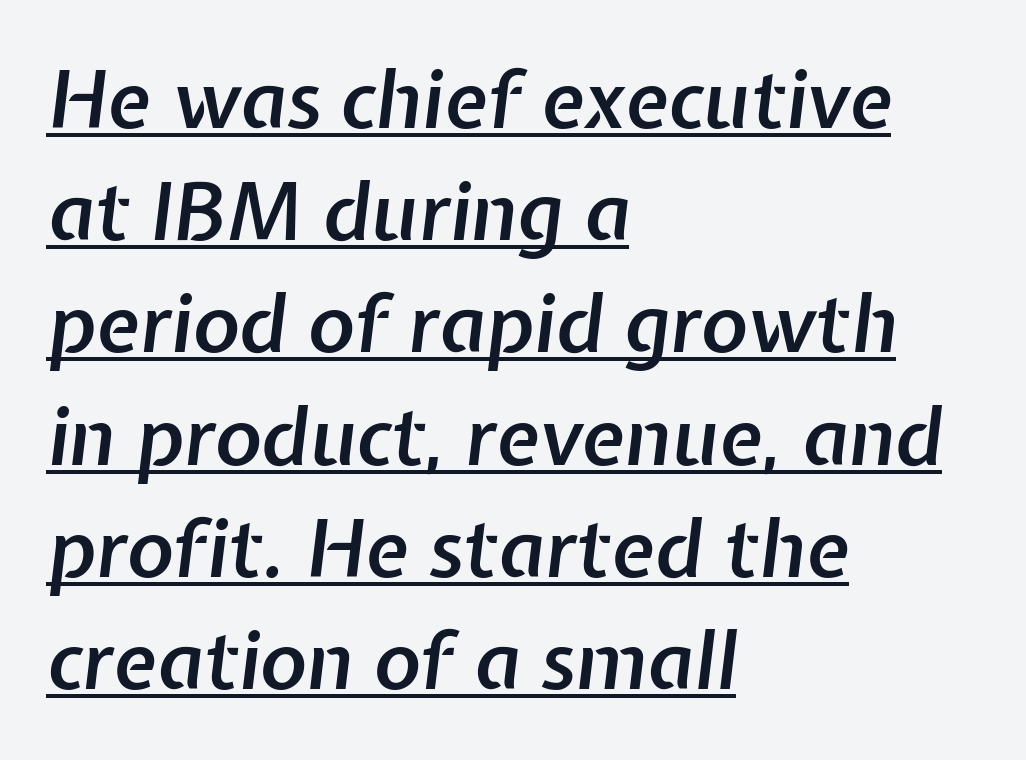
The image shows 79 px semibold type, italic (leaning right); set left-aligned, normal line spacing (1.42x), normal letter spacing, underlined; low stroke contrast and a medium x-height.
